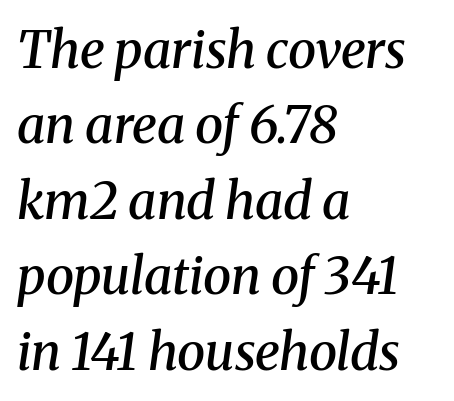
The image shows 51 px semibold serif type, italic (leaning right); set left-aligned, normal line spacing (1.48x), normal letter spacing, not underlined; medium stroke contrast and a medium x-height.
